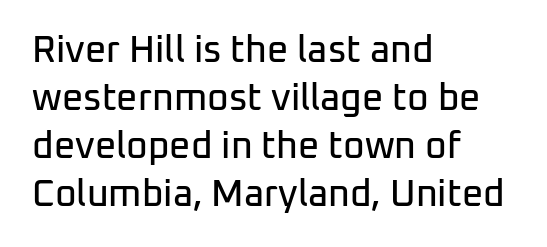
{"serif": "no", "italic": "no", "width": "normal", "stroke_contrast": "low", "x_height": "medium", "monospaced": "no", "underline": "no", "align": "left", "line_spacing": "normal", "line_spacing_ratio": 1.3, "letter_spacing": "normal", "letter_spacing_em": 0.0, "glyph_px": 37}
